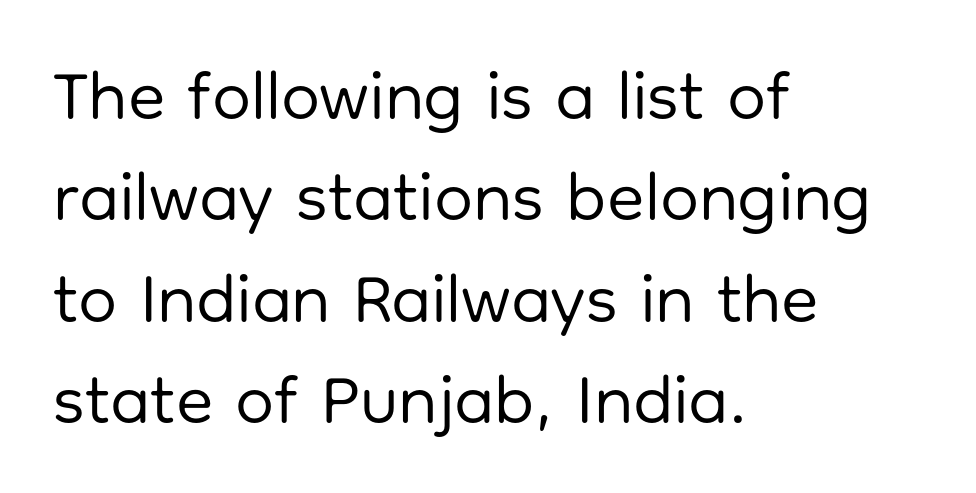
{"serif": "no", "italic": "no", "bold": "no", "weight": "regular", "width": "normal", "stroke_contrast": "low", "x_height": "medium", "monospaced": "no", "underline": "no", "align": "left", "line_spacing": "normal", "line_spacing_ratio": 1.47, "letter_spacing": "normal", "letter_spacing_em": 0.0, "glyph_px": 69}
